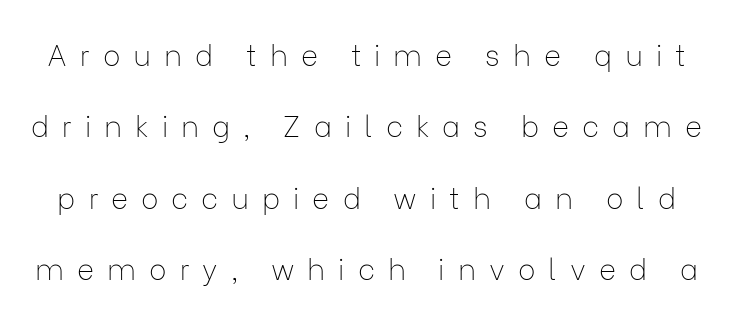
{"serif": "no", "italic": "no", "bold": "no", "weight": "thin", "width": "normal", "stroke_contrast": "low", "x_height": "medium", "monospaced": "no", "underline": "no", "line_spacing": "loose", "line_spacing_ratio": 2.46, "letter_spacing": "wide", "letter_spacing_em": 0.45, "glyph_px": 29}
